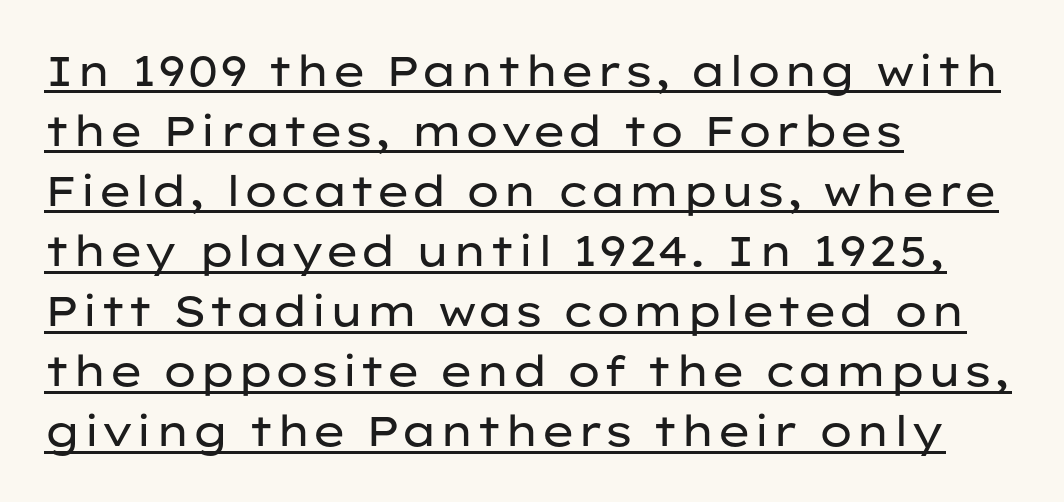
The image shows 42 px regular-weight, wide sans-serif type, upright; set left-aligned, normal line spacing (1.43x), normal letter spacing, underlined; low stroke contrast and a medium x-height.
